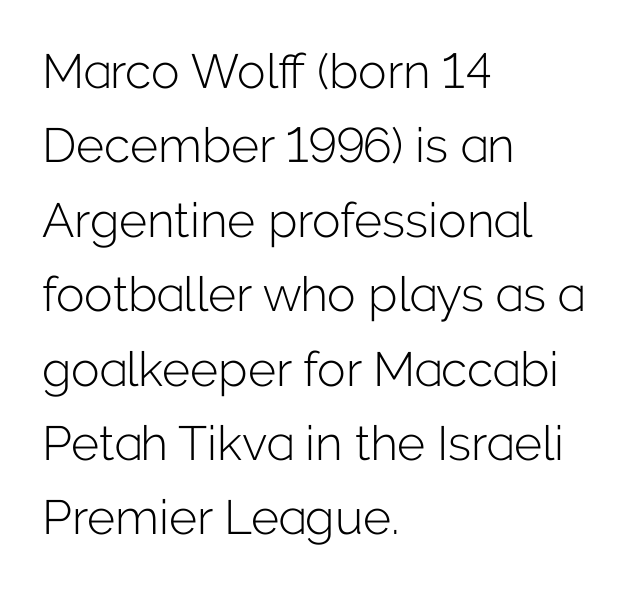
The image shows 48 px light sans-serif type, upright; set left-aligned, normal line spacing (1.55x), normal letter spacing, not underlined; low stroke contrast and a medium x-height.
